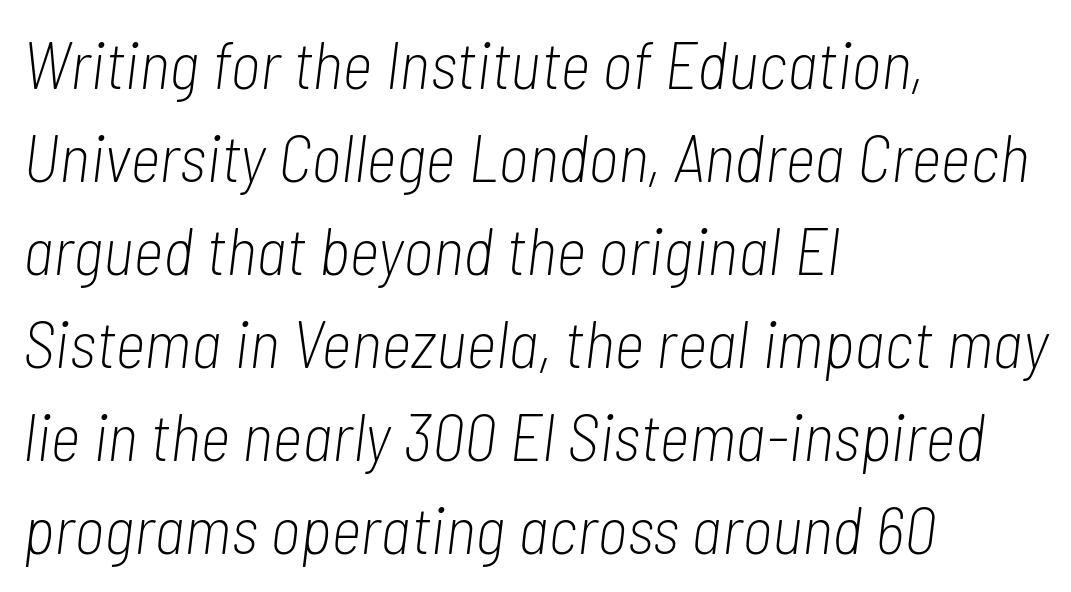
{"italic": "yes", "lean": "right", "slant_degrees": 7, "bold": "no", "weight": "light", "width": "condensed", "stroke_contrast": "low", "x_height": "medium", "monospaced": "no", "underline": "no", "align": "left", "line_spacing": "normal", "line_spacing_ratio": 1.41, "letter_spacing": "normal", "letter_spacing_em": 0.0, "glyph_px": 66}
